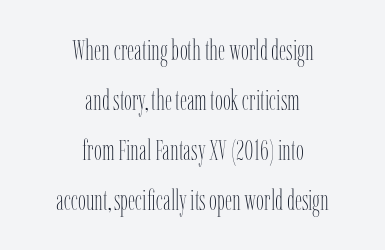
Q: Is the text bold? A: No.
Q: Is the text italic (slanted)? A: No, it is upright.
Q: Is the text underlined? A: No.
Q: How is the paragraph aligned? A: Centered.
Q: Is the spacing between letters normal or unusually wide? A: Normal.
Q: Width (condensed, normal, or wide)? A: Condensed.
Q: Stroke contrast? A: Low.
Q: x-height? A: Medium.
Q: Monospaced? A: No.
